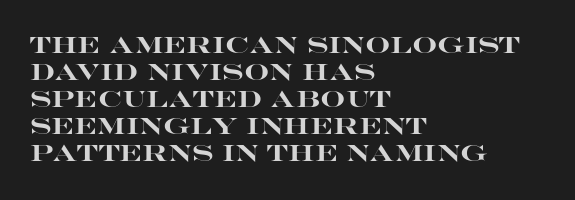
{"italic": "no", "bold": "yes", "underline": "no", "align": "left", "line_spacing_ratio": 1.23, "letter_spacing": "normal", "letter_spacing_em": 0.0, "glyph_px": 22}
